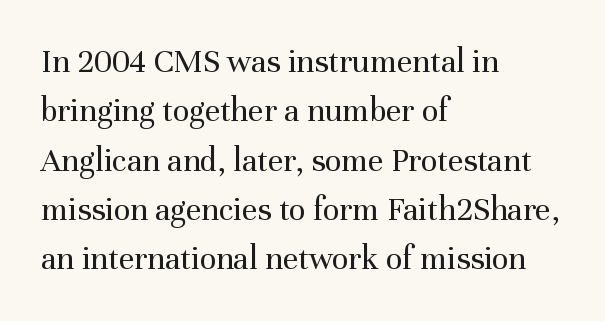
The image shows 34 px regular-weight serif type, upright; set left-aligned, normal line spacing (1.45x), normal letter spacing, not underlined; medium stroke contrast and a medium x-height.
